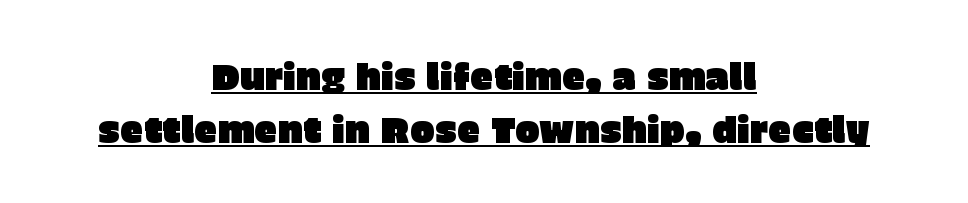
Visually the block forms a symmetrical silhouette, jagged on both flanks. No italicization has been applied; the sample stays upright. One glance says typical: line gaps are just what's usual. The specimen includes a rule beneath the text block's lines.
